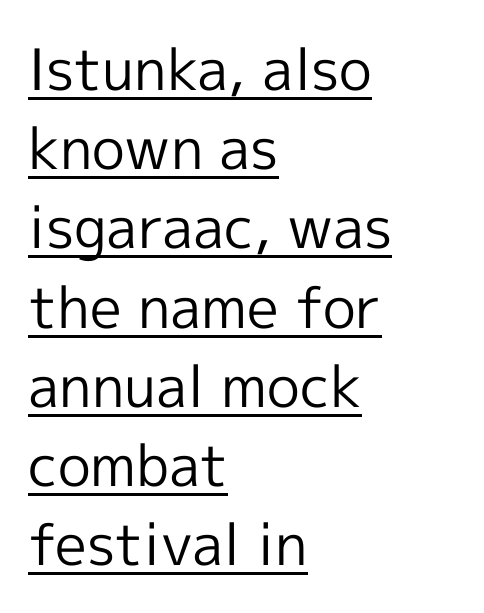
Q: Is the text bold? A: No.
Q: Is the text italic (slanted)? A: No, it is upright.
Q: Is the typeface a serif or a sans-serif typeface? A: Sans-serif.
Q: Is the text underlined? A: Yes.
Q: How is the paragraph aligned? A: Left-aligned.
Q: Is the spacing between letters normal or unusually wide? A: Normal.
Q: Is the spacing between lines tight, normal or loose? A: Normal.
Q: Width (condensed, normal, or wide)? A: Normal.
Q: x-height? A: Medium.
Q: Monospaced? A: No.
